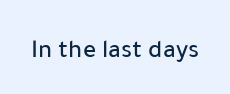
{"italic": "no", "underline": "no", "letter_spacing": "normal", "letter_spacing_em": 0.0, "glyph_px": 26}
